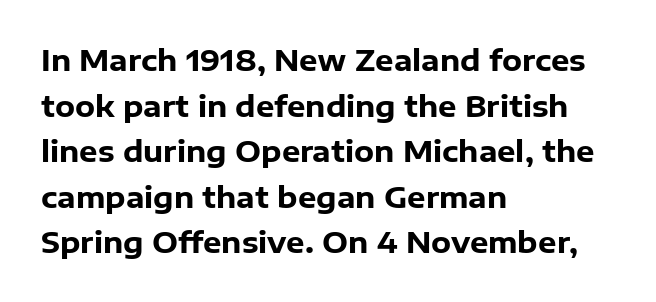
Q: Is the text bold? A: Yes.
Q: Is the text italic (slanted)? A: No, it is upright.
Q: Is the typeface a serif or a sans-serif typeface? A: Sans-serif.
Q: Is the text underlined? A: No.
Q: How is the paragraph aligned? A: Left-aligned.
Q: Is the spacing between letters normal or unusually wide? A: Normal.
Q: Is the spacing between lines tight, normal or loose? A: Normal.
Q: Width (condensed, normal, or wide)? A: Normal.
Q: Stroke contrast? A: Low.
Q: x-height? A: Medium.
Q: Monospaced? A: No.
